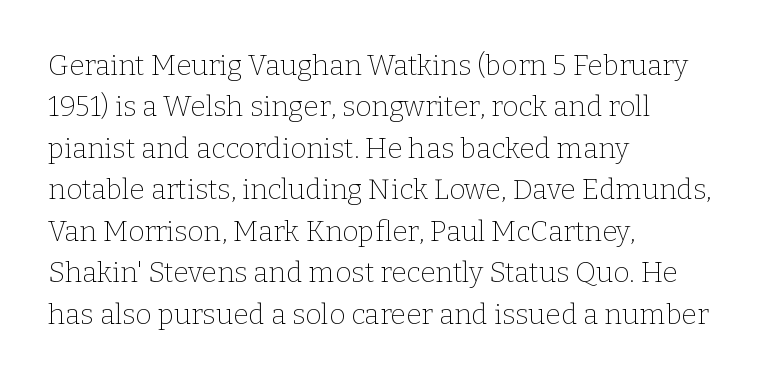
The glyphs in this specimen are seriffed. Line spacing here is normal. The lines in this sample share a left origin and differ only in where they stop. In terms of posture, this sample is upright. Glance below the letters and you will spot only blank space.
